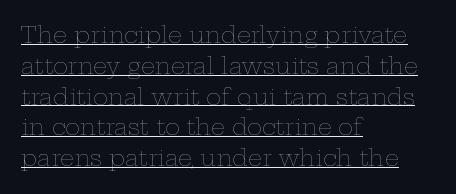
Quick note: not italic, upright. Decoration check: the copy is underlined. Is this a heavy cut? Hardly; it is regular or lighter. Does the copy run flush right? No — it runs flush left. Does extra space separate the letters? No, they use regular spacing.
